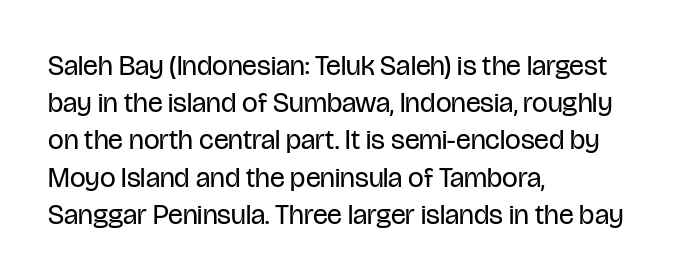
Ink coverage per letter is moderate at most. Is the block centered? No — it sits flush against the left margin. Just letters on the line, the space beneath them empty. The letterforms sit shoulder to shoulder at normal distance.
